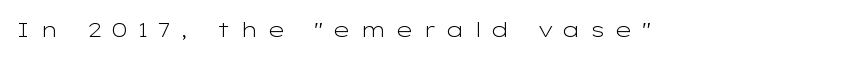
Type without underlining. Vertical strokes here are truly vertical. Stroke mass is kept to a normal reading level or below. The line texture is sparse and dotted thanks to wide tracking.
